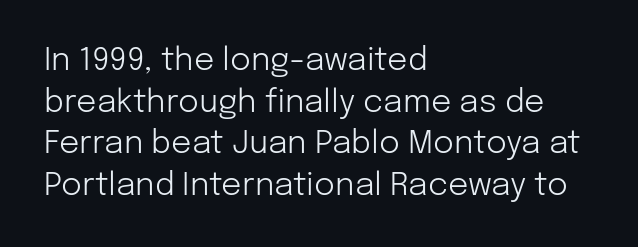
Q: Is the text bold? A: No.
Q: Is the text italic (slanted)? A: No, it is upright.
Q: Is the typeface a serif or a sans-serif typeface? A: Sans-serif.
Q: Is the text underlined? A: No.
Q: How is the paragraph aligned? A: Left-aligned.
Q: Is the spacing between letters normal or unusually wide? A: Normal.
Q: Is the spacing between lines tight, normal or loose? A: Normal.
Q: Width (condensed, normal, or wide)? A: Normal.
Q: Stroke contrast? A: Low.
Q: x-height? A: Medium.
Q: Monospaced? A: No.
